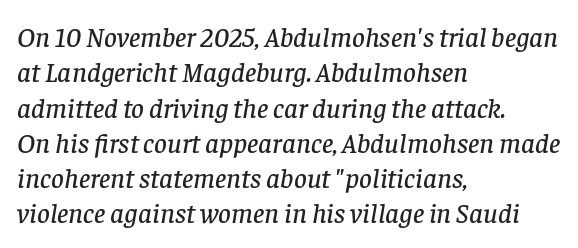
Q: Is the text italic (slanted)? A: Yes, it leans right by about 8 degrees.
Q: Is the typeface a serif or a sans-serif typeface? A: Serif.
Q: Is the text underlined? A: No.
Q: How is the paragraph aligned? A: Left-aligned.
Q: Is the spacing between letters normal or unusually wide? A: Normal.
Q: Is the spacing between lines tight, normal or loose? A: Normal.
Q: Width (condensed, normal, or wide)? A: Normal.
Q: Stroke contrast? A: Low.
Q: x-height? A: Large.
Q: Monospaced? A: No.
